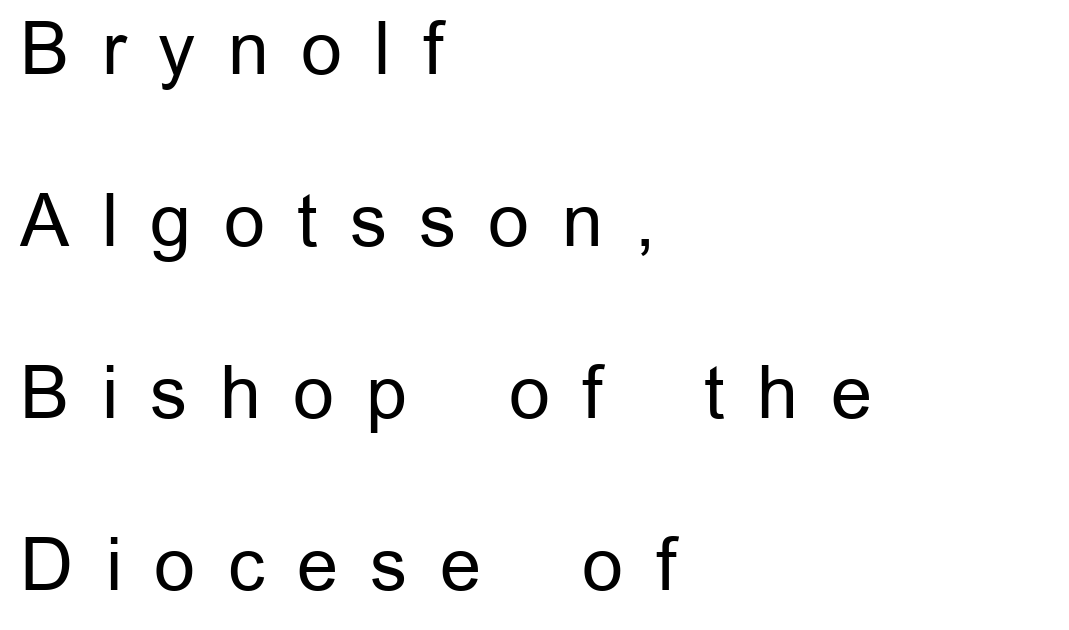
The image shows 72 px regular-weight sans-serif type, upright; set left-aligned, loose line spacing (2.39x), unusually wide letter spacing (+0.45 em), not underlined; low stroke contrast and a medium x-height.
